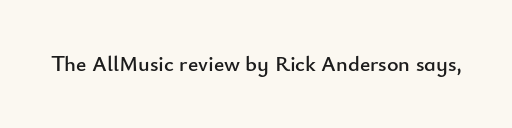
{"italic": "no", "underline": "no", "letter_spacing": "normal", "letter_spacing_em": 0.0, "glyph_px": 22}
